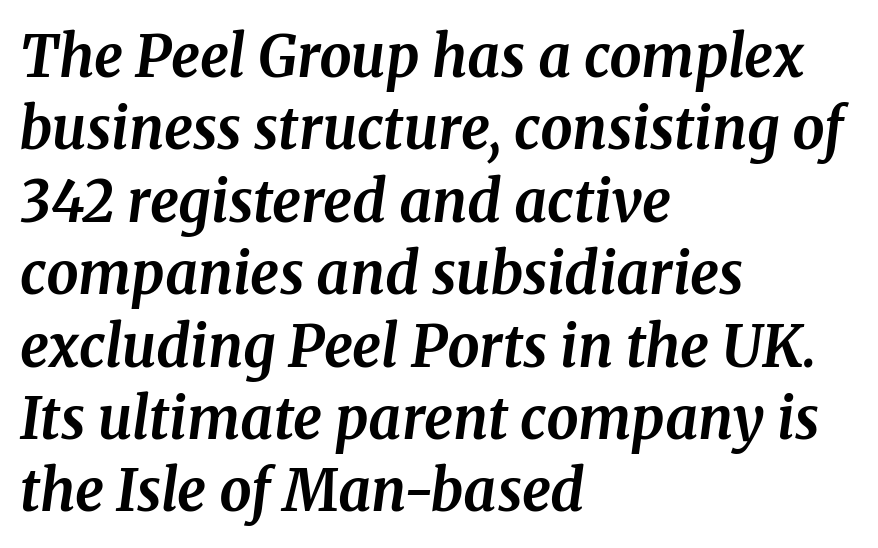
Q: Is the text bold? A: Yes.
Q: Is the text italic (slanted)? A: Yes, it leans right by about 8 degrees.
Q: Is the typeface a serif or a sans-serif typeface? A: Serif.
Q: Is the text underlined? A: No.
Q: How is the paragraph aligned? A: Left-aligned.
Q: Is the spacing between letters normal or unusually wide? A: Normal.
Q: Is the spacing between lines tight, normal or loose? A: Normal.
Q: Width (condensed, normal, or wide)? A: Normal.
Q: Stroke contrast? A: Medium.
Q: x-height? A: Medium.
Q: Monospaced? A: No.
